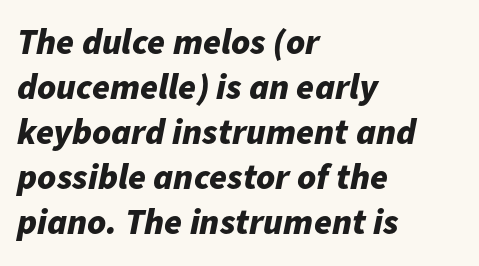
The image shows 36 px bold type, italic (leaning right); set left-aligned, normal line spacing (1.25x), normal letter spacing, not underlined; low stroke contrast and a medium x-height.
